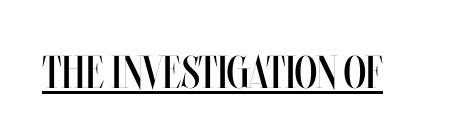
Q: Is the text bold? A: No.
Q: Is the text italic (slanted)? A: No, it is upright.
Q: Is the text underlined? A: Yes.
Q: Is the spacing between letters normal or unusually wide? A: Normal.
Q: Width (condensed, normal, or wide)? A: Condensed.
Q: Stroke contrast? A: Medium.
Q: x-height? A: Large.
Q: Monospaced? A: No.
